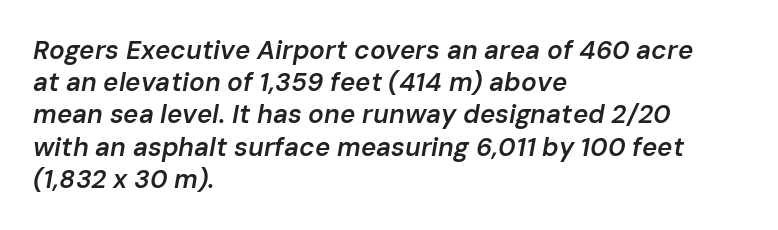
Style check: oblique. Caption: multi-line text, flush left, ragged right. The string is rendered with underlining switched off. Students, this is semibold: more ink than regular, less than bold. Default kerning and tracking; the words read as compact shapes.
